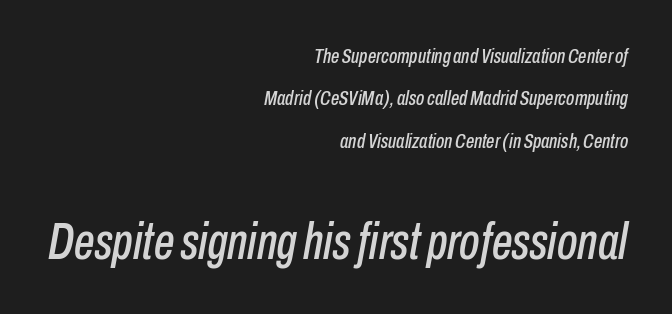
Q: Is the text italic (slanted)? A: Yes, it leans right by about 10 degrees.
Q: Is the text underlined? A: No.
Q: How is the paragraph aligned? A: Right-aligned.
Q: Is the spacing between letters normal or unusually wide? A: Normal.
Q: Is the spacing between lines tight, normal or loose? A: Loose.
Q: Which block of text is set in a larger size, the first (top) or the second (bottom)? A: The second (bottom) one.
Q: Width (condensed, normal, or wide)? A: Condensed.
Q: Stroke contrast? A: Low.
Q: x-height? A: Medium.
Q: Monospaced? A: No.
